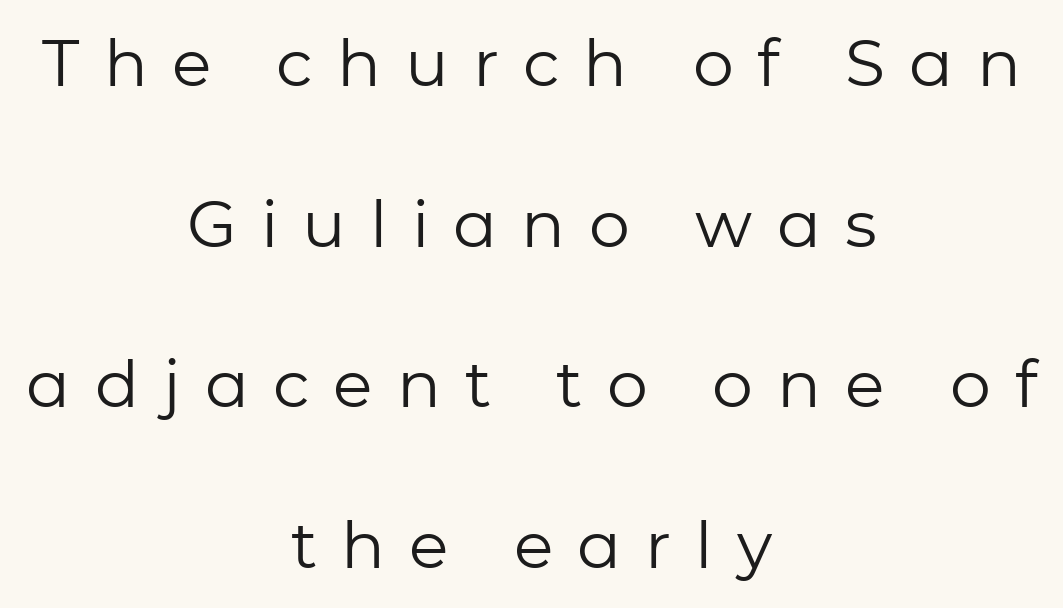
The image shows 65 px regular-weight sans-serif type, upright; set centered, loose line spacing (2.47x), unusually wide letter spacing (+0.37 em), not underlined; low stroke contrast and a medium x-height.
